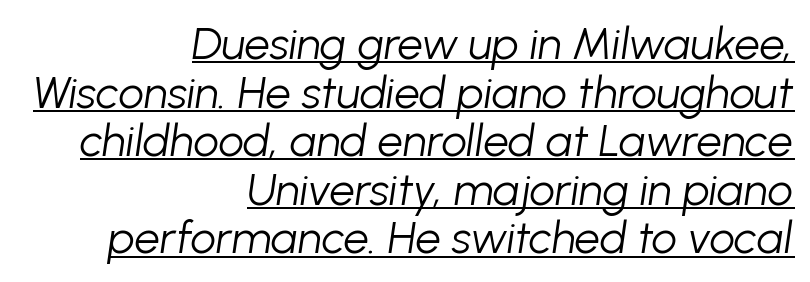
The image shows 45 px light type, italic (leaning right); set right-aligned, tight line spacing (1.08x), normal letter spacing, underlined; low stroke contrast and a medium x-height.
